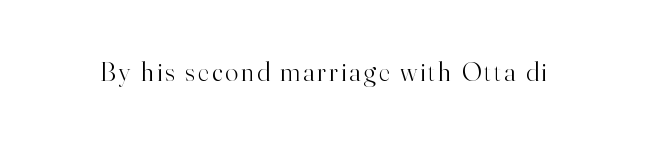
The image shows 27 px text type, upright; set not underlined.
